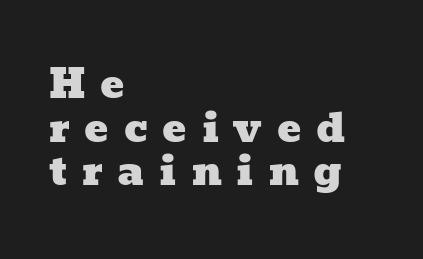
The image shows 40 px wide type; set left-aligned, tight line spacing (1.09x), unusually wide letter spacing (+0.36 em), not underlined; low stroke contrast and a medium x-height.
